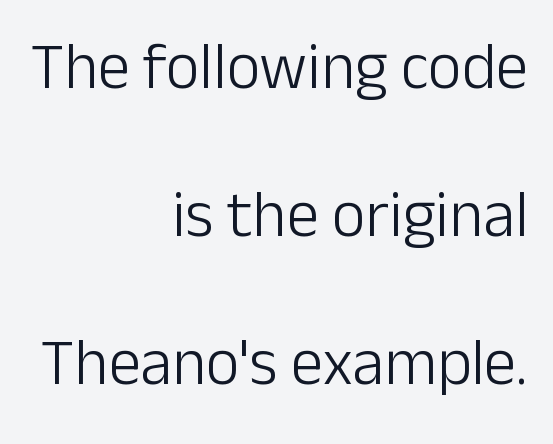
The image shows 65 px light sans-serif type, upright; set right-aligned, loose line spacing (2.28x), normal letter spacing, not underlined; low stroke contrast and a medium x-height.
